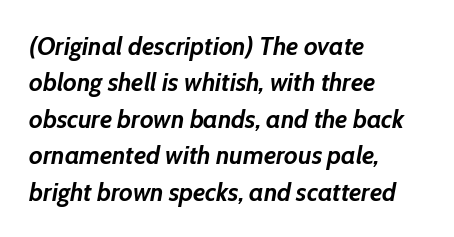
{"italic": "yes", "lean": "right", "slant_degrees": 10, "bold": "yes", "underline": "no", "align": "left", "line_spacing": "normal", "line_spacing_ratio": 1.4, "letter_spacing": "normal", "letter_spacing_em": 0.0, "glyph_px": 26}
